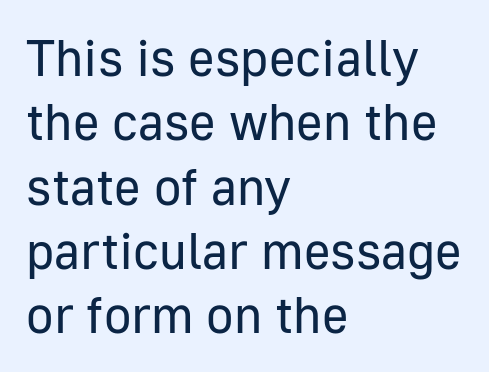
{"serif": "no", "italic": "no", "bold": "no", "weight": "regular", "width": "normal", "stroke_contrast": "low", "x_height": "medium", "monospaced": "no", "underline": "no", "align": "left", "line_spacing": "normal", "line_spacing_ratio": 1.26, "letter_spacing": "normal", "letter_spacing_em": 0.0, "glyph_px": 51}
